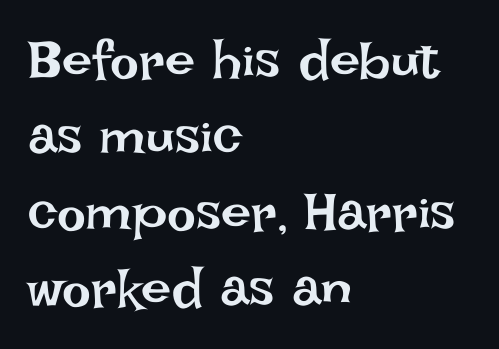
The image shows 54 px regular-weight type, upright; set left-aligned, normal line spacing (1.41x), normal letter spacing, not underlined; low stroke contrast and a large x-height.
